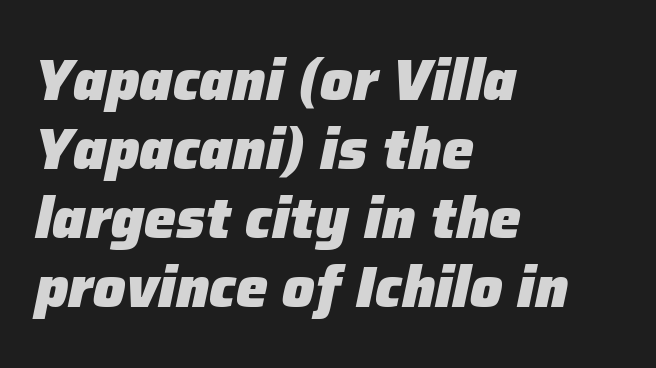
The image shows 57 px heavy type, italic (leaning right); set left-aligned, line spacing 1.21x, normal letter spacing, not underlined; low stroke contrast and a medium x-height.
